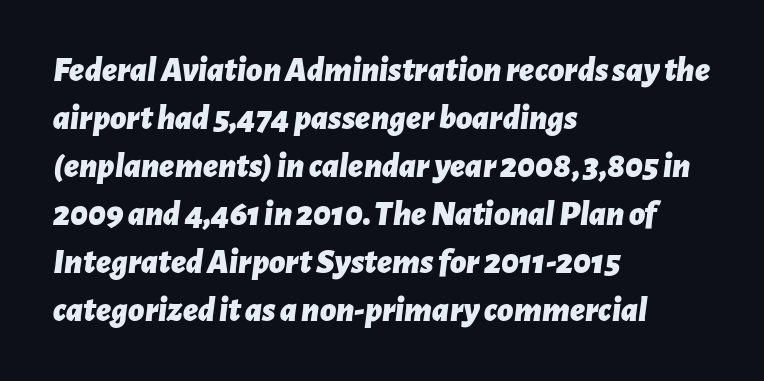
The image shows 35 px bold type, italic (leaning right); set left-aligned, normal line spacing (1.37x), normal letter spacing, not underlined; low stroke contrast and a medium x-height.
